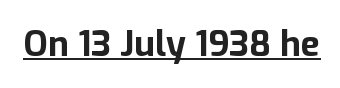
{"serif": "no", "italic": "no", "bold": "yes", "weight": "bold", "width": "normal", "stroke_contrast": "low", "x_height": "medium", "monospaced": "no", "underline": "yes", "letter_spacing": "normal", "letter_spacing_em": 0.0, "glyph_px": 35}
